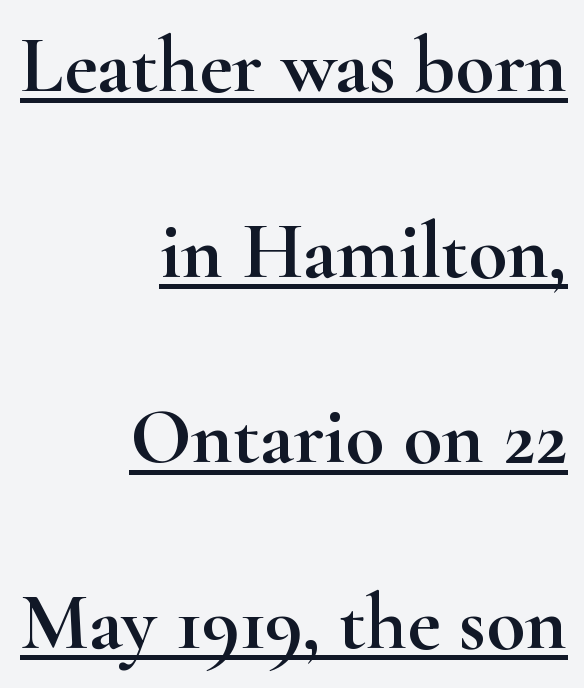
Q: Is the text italic (slanted)? A: No, it is upright.
Q: Is the typeface a serif or a sans-serif typeface? A: Serif.
Q: Is the text underlined? A: Yes.
Q: How is the paragraph aligned? A: Right-aligned.
Q: Is the spacing between letters normal or unusually wide? A: Normal.
Q: Is the spacing between lines tight, normal or loose? A: Loose.
Q: Width (condensed, normal, or wide)? A: Wide.
Q: Stroke contrast? A: High.
Q: x-height? A: Small.
Q: Monospaced? A: No.
